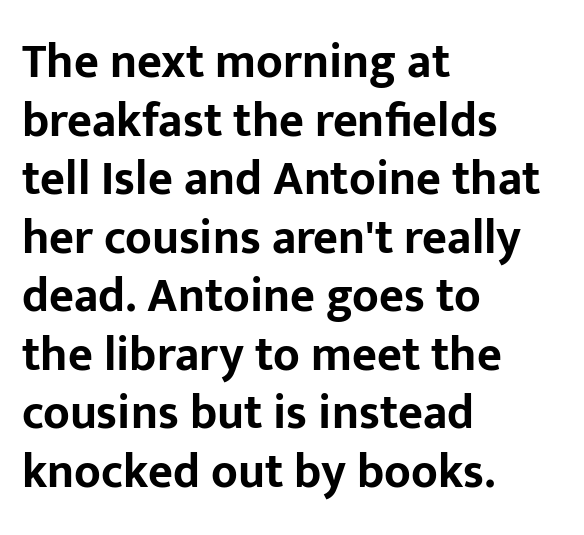
Q: Is the text bold? A: Yes.
Q: Is the text italic (slanted)? A: No, it is upright.
Q: Is the typeface a serif or a sans-serif typeface? A: Sans-serif.
Q: Is the text underlined? A: No.
Q: How is the paragraph aligned? A: Left-aligned.
Q: Is the spacing between letters normal or unusually wide? A: Normal.
Q: Width (condensed, normal, or wide)? A: Normal.
Q: Stroke contrast? A: Low.
Q: x-height? A: Medium.
Q: Monospaced? A: No.
